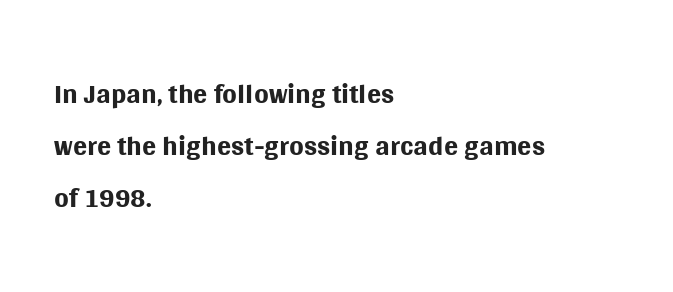
{"serif": "no", "italic": "no", "bold": "no", "weight": "regular", "width": "normal", "stroke_contrast": "medium", "x_height": "large", "monospaced": "no", "underline": "no", "align": "left", "line_spacing_ratio": 1.24, "letter_spacing": "normal", "letter_spacing_em": 0.0, "glyph_px": 42}
